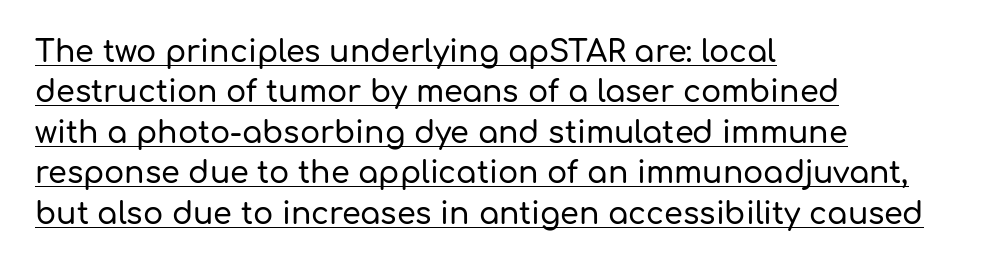
The image shows 30 px sans-serif type, upright; set left-aligned, normal line spacing (1.35x), normal letter spacing, underlined; low stroke contrast and a medium x-height.
